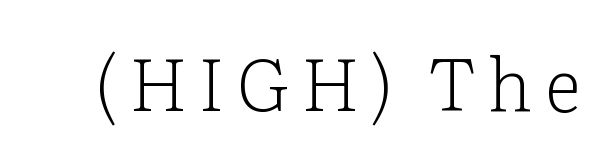
The image shows 73 px light serif type, upright; set not underlined; low stroke contrast and a medium x-height.
